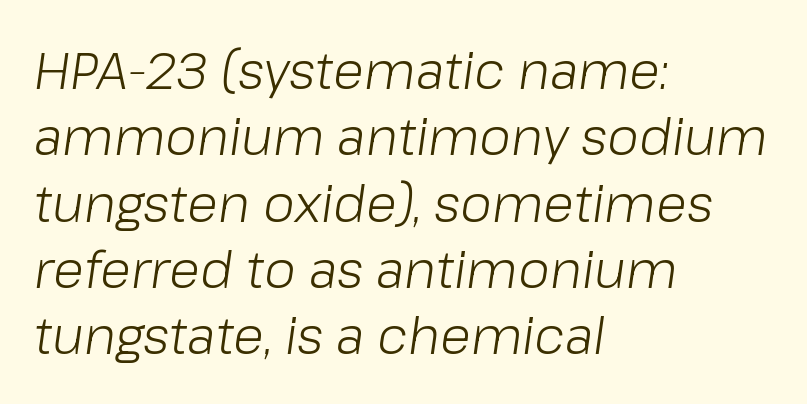
The image shows 51 px light type, italic (leaning right); set left-aligned, normal line spacing (1.3x), normal letter spacing, not underlined; low stroke contrast and a medium x-height.
